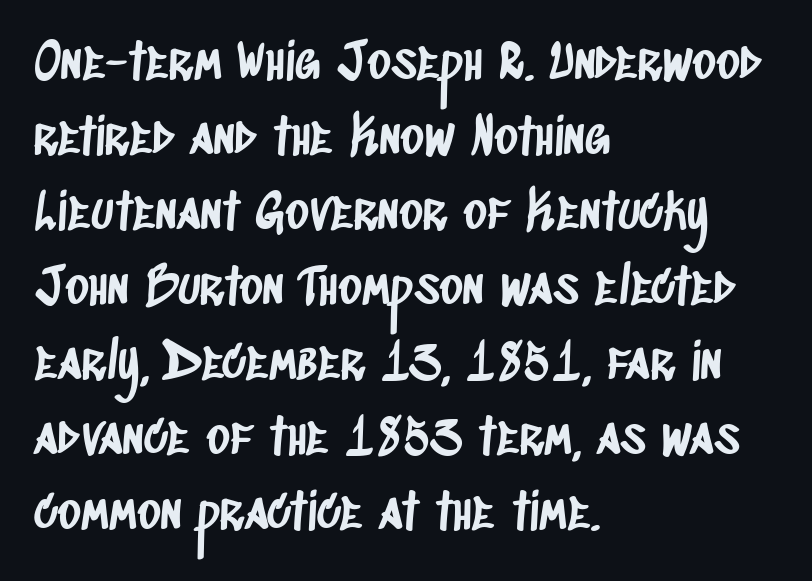
{"serif": "no", "width": "condensed", "stroke_contrast": "low", "x_height": "large", "monospaced": "no", "underline": "no", "align": "left", "line_spacing": "normal", "line_spacing_ratio": 1.5, "letter_spacing": "normal", "letter_spacing_em": 0.0, "glyph_px": 50}
